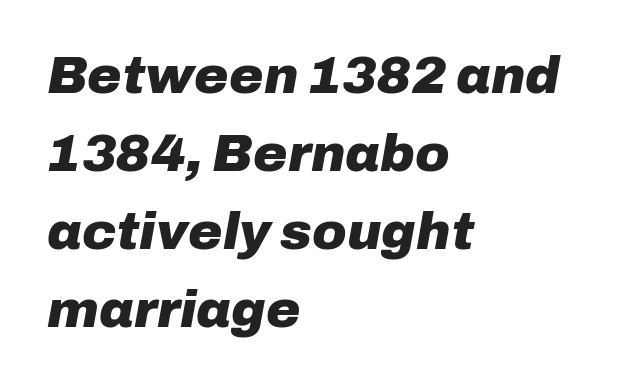
{"italic": "yes", "lean": "right", "slant_degrees": 10, "bold": "yes", "weight": "heavy", "width": "normal", "stroke_contrast": "low", "x_height": "medium", "monospaced": "no", "underline": "no", "align": "left", "line_spacing": "normal", "line_spacing_ratio": 1.5, "letter_spacing": "normal", "letter_spacing_em": 0.0, "glyph_px": 52}
